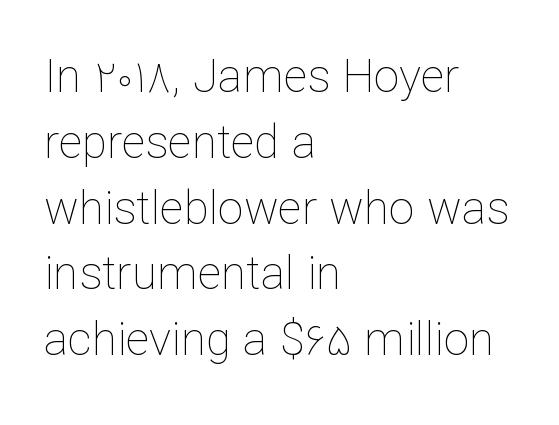
Has an underline been added? It has not. Whoever set this chose a conventional vertical rhythm. Each word holds together tightly as a unit, with standard inter-letter gaps. When letters stand straight like this, we call the style roman or upright. Character widths vary here, with narrow letters taking less room than wide ones. The paragraph has a hard left edge and a soft right edge.
